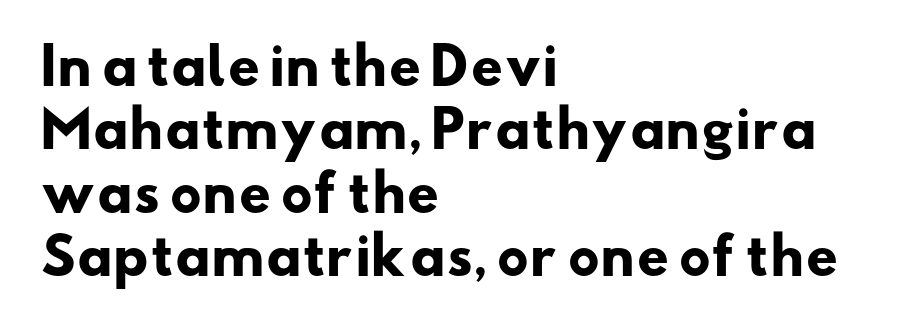
The image shows 50 px heavy, wide sans-serif type; set left-aligned, normal line spacing (1.27x), normal letter spacing, not underlined; low stroke contrast and a small x-height.
